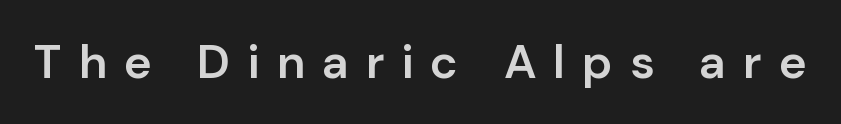
The image shows 47 px semibold sans-serif type, upright; set unusually wide letter spacing (+0.36 em), not underlined; low stroke contrast and a medium x-height.
